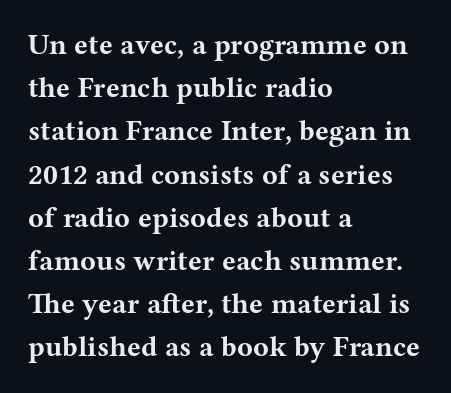
Nothing unusual about the tracking: characters are spaced as the font intends. Leading matches the norm, producing a regular column. A typesetter would call this proportional, since set widths differ per character. Each row of text sits above clean, open space.
